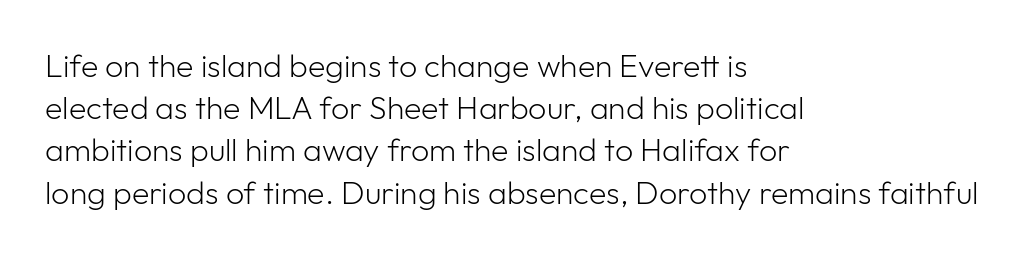
The paragraph shown leans on its left margin. Characters remain perfectly vertical along every line. The passage shown has conventional tracking throughout. Nothing heavy about these letters — not bold at all. These lines are composed in type without serifs. Only glyphs here, with clear space below each row.
